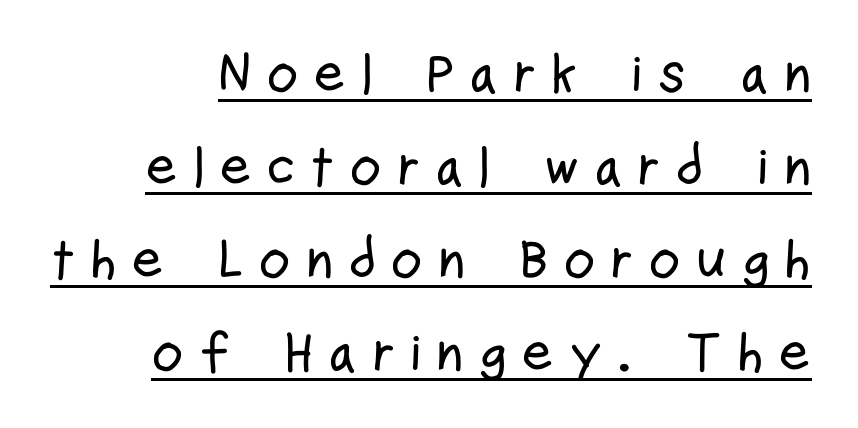
{"serif": "no", "italic": "no", "width": "condensed", "stroke_contrast": "low", "x_height": "medium", "monospaced": "no", "underline": "yes", "line_spacing": "normal", "line_spacing_ratio": 1.69, "letter_spacing": "wide", "letter_spacing_em": 0.26, "glyph_px": 55}
